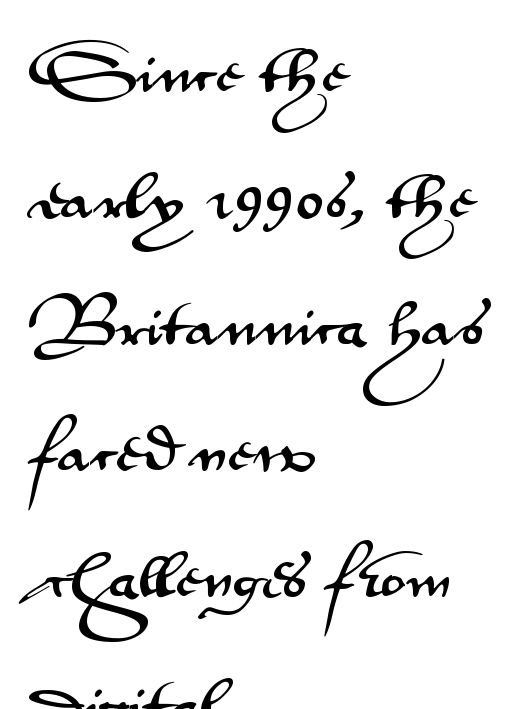
The image shows 52 px wide sans-serif type; set left-aligned, loose line spacing (2.43x), normal letter spacing, not underlined; medium stroke contrast and a small x-height.
